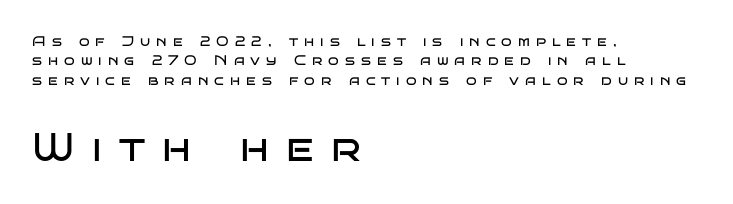
The image shows 40 px regular-weight, wide sans-serif type, upright; set left-aligned, normal line spacing (1.38x), unusually wide letter spacing (+0.43 em), not underlined; the second (bottom) block is 2.86x larger; low stroke contrast and a large x-height.
